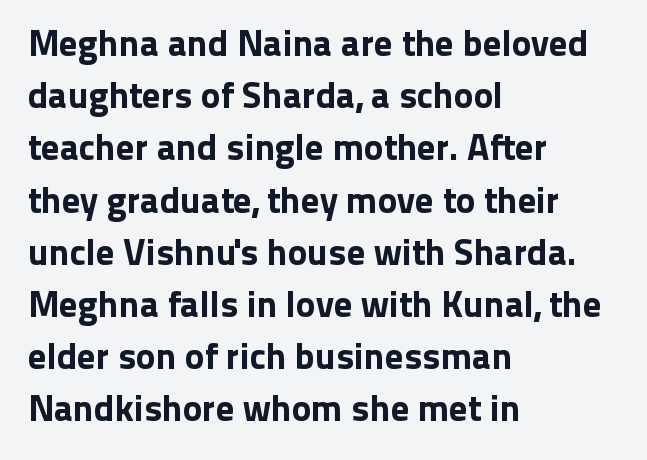
{"serif": "no", "italic": "no", "width": "normal", "stroke_contrast": "low", "x_height": "medium", "monospaced": "no", "underline": "no", "align": "left", "line_spacing": "normal", "line_spacing_ratio": 1.41, "letter_spacing": "normal", "letter_spacing_em": 0.0, "glyph_px": 37}
